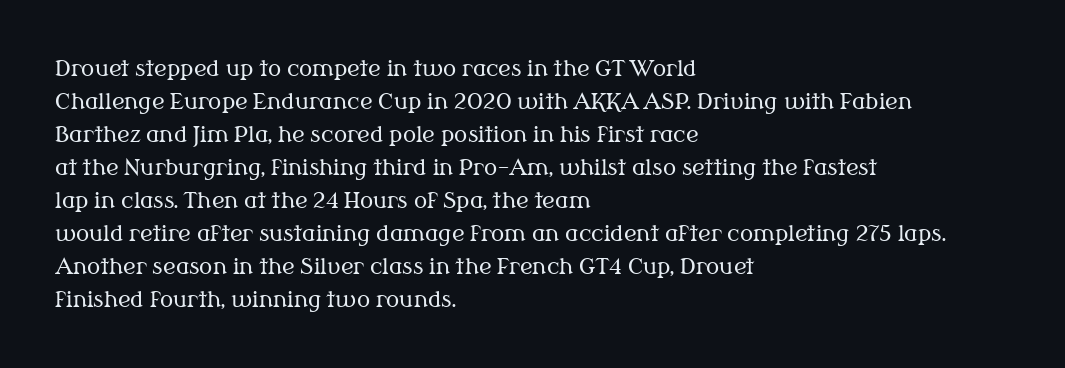
{"italic": "no", "bold": "no", "underline": "no", "align": "left", "line_spacing": "normal", "line_spacing_ratio": 1.5, "letter_spacing": "normal", "letter_spacing_em": 0.0, "glyph_px": 22}
